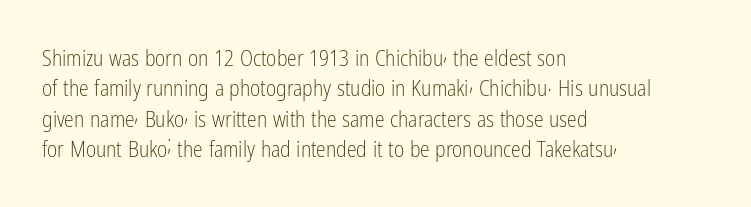
A quiet, ordinary-to-light weight characterises the typeface. The text block is weighted toward the left margin, trailing off unevenly rightward. This rendering leaves character spacing at its baseline value. Characters remain perfectly vertical along every line. The strip under each line holds only bare page.
